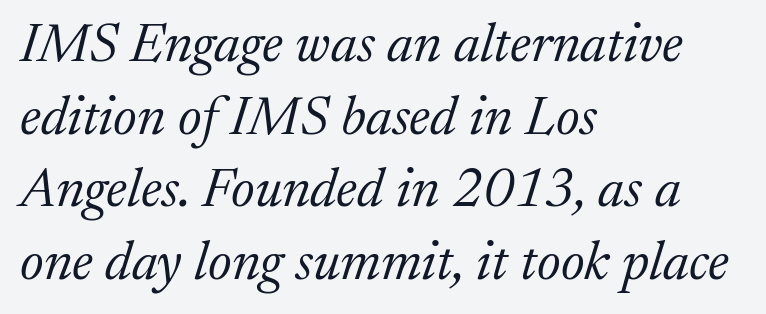
The image shows 55 px light serif type, italic (leaning right); set left-aligned, normal line spacing (1.32x), normal letter spacing, not underlined; medium stroke contrast and a medium x-height.
